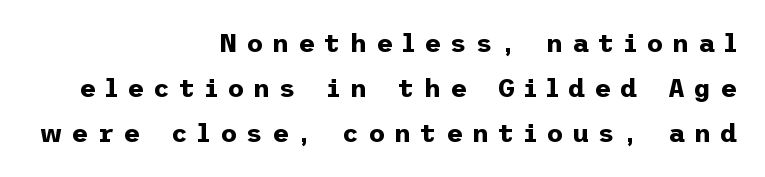
Q: Is the text bold? A: Yes.
Q: Is the text italic (slanted)? A: No, it is upright.
Q: Is the text underlined? A: No.
Q: How is the paragraph aligned? A: Right-aligned.
Q: Is the spacing between letters normal or unusually wide? A: Unusually wide.
